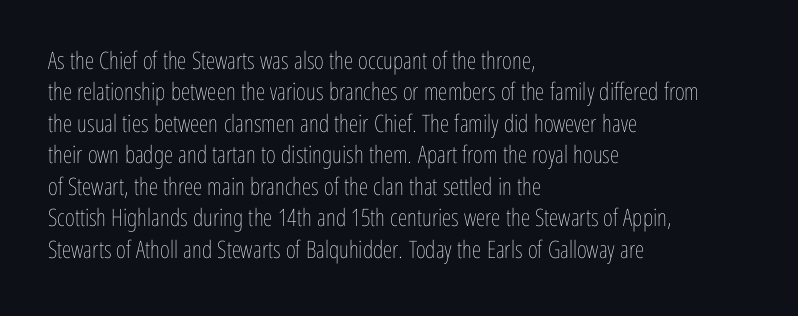
The image shows 24 px text type, upright; set left-aligned, normal line spacing (1.31x), normal letter spacing, not underlined.
